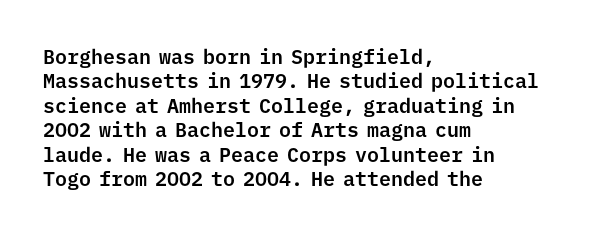
The image shows 20 px text type, upright; set left-aligned, line spacing 1.22x, normal letter spacing, not underlined.
